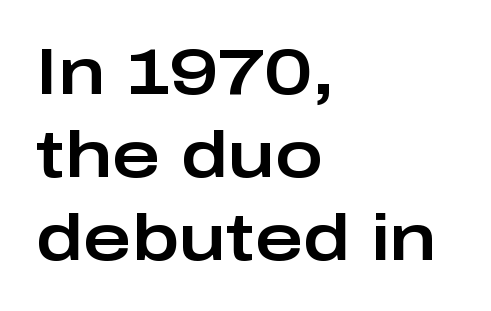
How are the letters spaced? Ordinarily, with no added tracking. Layout note: lines flush left. This sample has the flowing, uneven cadence of proportional lettering. The type sits square on the baseline with zero lean. How would I describe the line gaps? Plain and ordinary.
